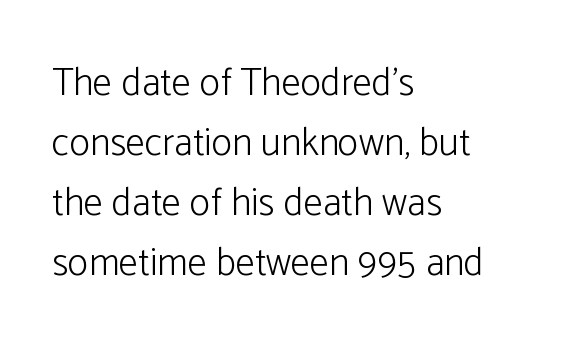
{"serif": "no", "italic": "no", "bold": "no", "weight": "light", "width": "normal", "stroke_contrast": "low", "x_height": "medium", "monospaced": "no", "underline": "no", "align": "left", "line_spacing": "normal", "line_spacing_ratio": 1.54, "letter_spacing": "normal", "letter_spacing_em": 0.0, "glyph_px": 39}
